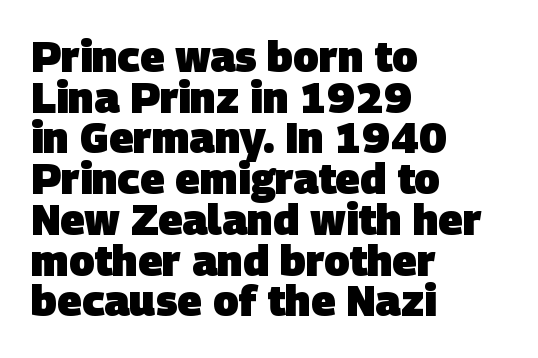
The image shows 42 px heavy sans-serif type; set left-aligned, tight line spacing (0.97x), normal letter spacing, not underlined; low stroke contrast and a large x-height.
